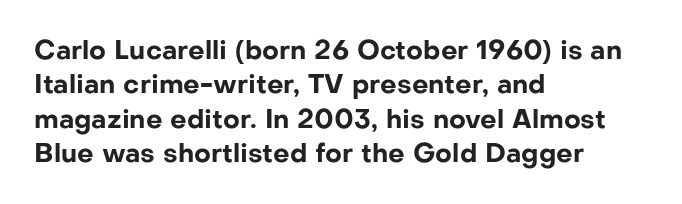
{"italic": "no", "bold": "yes", "underline": "no", "align": "left", "line_spacing": "normal", "line_spacing_ratio": 1.32, "letter_spacing": "normal", "letter_spacing_em": 0.0, "glyph_px": 26}
